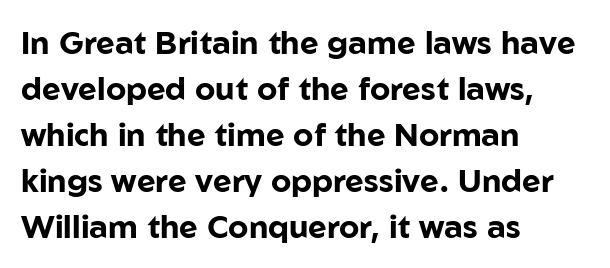
This sample uses a sans-serif face. Nothing unusual about the tracking: characters are spaced as the font intends. The specimen reads as upright at a glance. Descenders hang freely into open space. Spacing verdict: proportional, widths tailored to each character. Is the block centered? No — it sits flush against the left margin.
